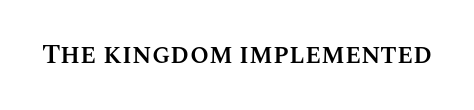
Q: Is the text bold? A: Semi-bold.
Q: Is the text italic (slanted)? A: No, it is upright.
Q: Is the text underlined? A: No.
Q: Is the spacing between letters normal or unusually wide? A: Normal.
